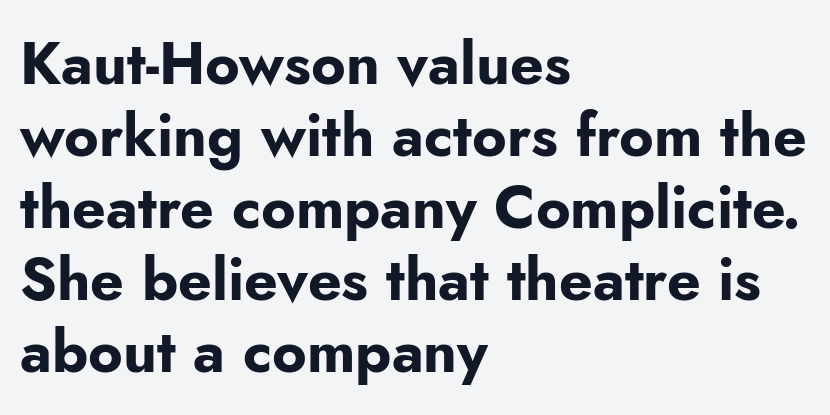
The image shows 59 px bold sans-serif type, upright; set left-aligned, line spacing 1.22x, normal letter spacing, not underlined; low stroke contrast and a small x-height.
